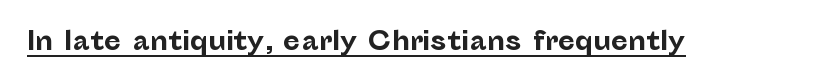
Q: Is the text bold? A: Yes.
Q: Is the text italic (slanted)? A: No, it is upright.
Q: Is the text underlined? A: Yes.
Q: Is the spacing between letters normal or unusually wide? A: Normal.
